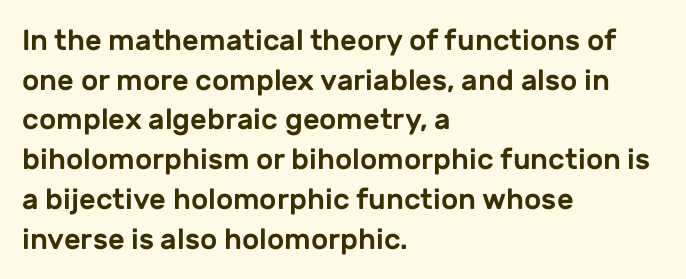
Q: Is the text italic (slanted)? A: No, it is upright.
Q: Is the typeface a serif or a sans-serif typeface? A: Sans-serif.
Q: Is the text underlined? A: No.
Q: How is the paragraph aligned? A: Left-aligned.
Q: Is the spacing between letters normal or unusually wide? A: Normal.
Q: Is the spacing between lines tight, normal or loose? A: Normal.
Q: Width (condensed, normal, or wide)? A: Normal.
Q: Stroke contrast? A: Low.
Q: x-height? A: Medium.
Q: Monospaced? A: No.
